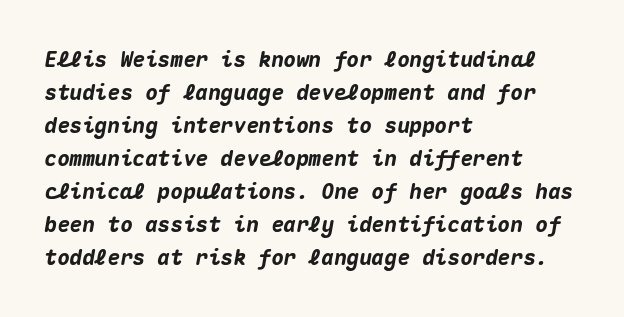
{"italic": "yes", "lean": "right", "slant_degrees": 10, "bold": "yes", "underline": "no", "align": "left", "line_spacing": "normal", "line_spacing_ratio": 1.57, "letter_spacing": "normal", "letter_spacing_em": 0.0, "glyph_px": 21}
